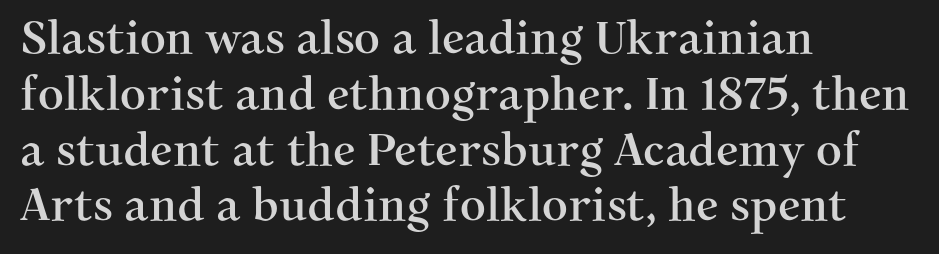
Q: Is the text italic (slanted)? A: No, it is upright.
Q: Is the typeface a serif or a sans-serif typeface? A: Serif.
Q: Is the text underlined? A: No.
Q: How is the paragraph aligned? A: Left-aligned.
Q: Is the spacing between letters normal or unusually wide? A: Normal.
Q: Width (condensed, normal, or wide)? A: Normal.
Q: Stroke contrast? A: Medium.
Q: x-height? A: Medium.
Q: Monospaced? A: No.
